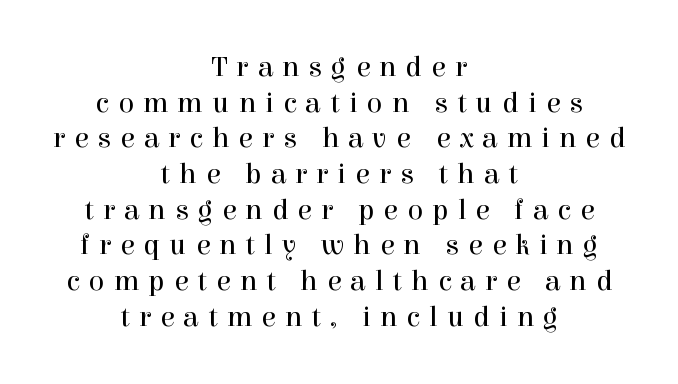
{"serif": "yes", "italic": "no", "bold": "no", "weight": "regular", "width": "normal", "x_height": "medium", "monospaced": "no", "underline": "no", "align": "center", "line_spacing_ratio": 1.23, "letter_spacing": "wide", "letter_spacing_em": 0.32, "glyph_px": 29}
